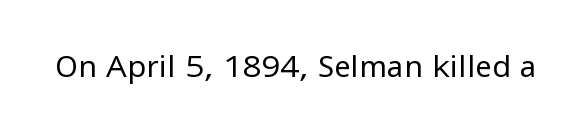
Q: Is the text bold? A: No.
Q: Is the text italic (slanted)? A: No, it is upright.
Q: Is the typeface a serif or a sans-serif typeface? A: Sans-serif.
Q: Is the text underlined? A: No.
Q: Is the spacing between letters normal or unusually wide? A: Normal.
Q: Width (condensed, normal, or wide)? A: Normal.
Q: Stroke contrast? A: Low.
Q: x-height? A: Medium.
Q: Monospaced? A: No.
